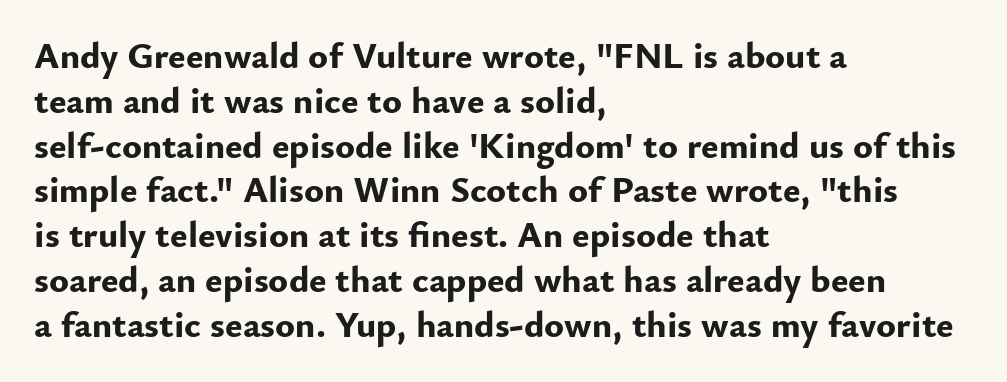
The image shows 37 px bold sans-serif type, upright; set left-aligned, line spacing 1.21x, normal letter spacing, not underlined; low stroke contrast and a small x-height.
